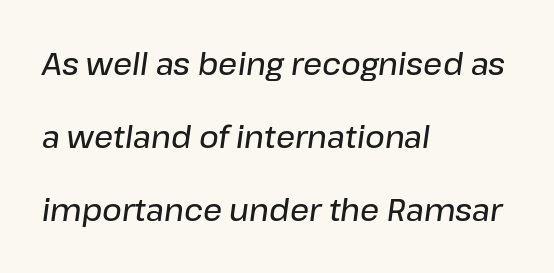
{"italic": "yes", "lean": "right", "slant_degrees": 8, "bold": "semi", "weight": "semibold", "width": "normal", "stroke_contrast": "low", "x_height": "medium", "monospaced": "no", "underline": "no", "align": "left", "line_spacing": "loose", "line_spacing_ratio": 2.44, "letter_spacing": "normal", "letter_spacing_em": 0.0, "glyph_px": 30}
